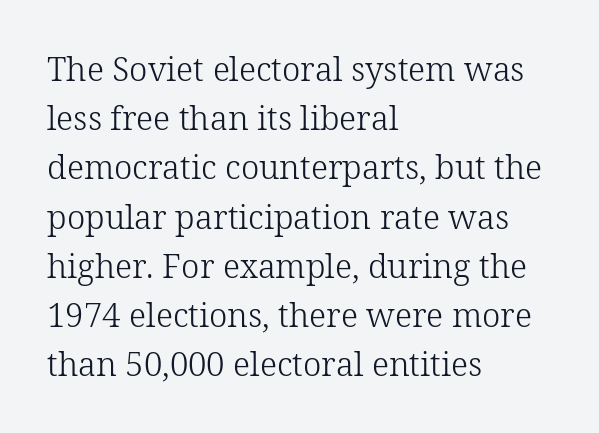
The image shows 33 px light serif type, upright; set left-aligned, normal line spacing (1.49x), normal letter spacing, not underlined; low stroke contrast and a medium x-height.
